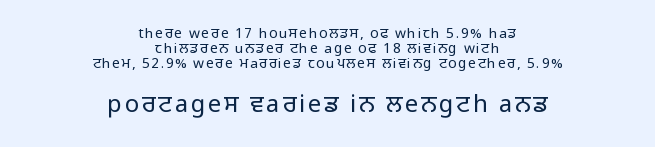
Q: Is the text bold? A: No.
Q: Is the text italic (slanted)? A: No, it is upright.
Q: Is the text underlined? A: No.
Q: How is the paragraph aligned? A: Centered.
Q: Is the spacing between lines tight, normal or loose? A: Tight.
Q: Which block of text is set in a larger size, the first (top) or the second (bottom)? A: The second (bottom) one.
